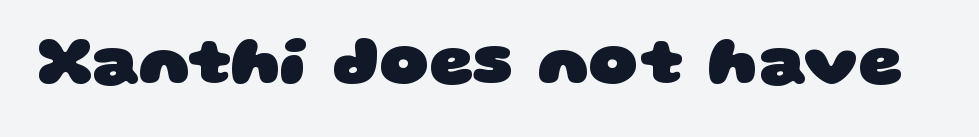
The image shows 68 px heavy, wide sans-serif type; set normal letter spacing, not underlined; low stroke contrast and a large x-height.
